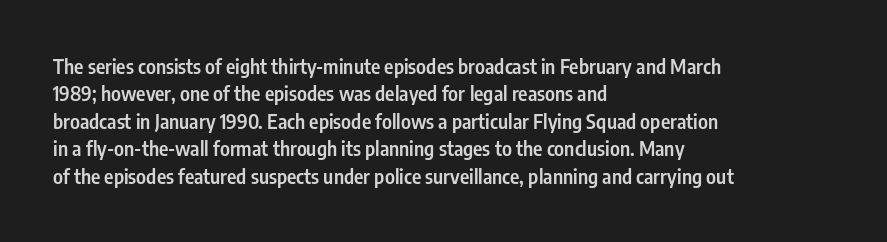
The specimen reads as upright at a glance. Each new line begins a customary step beneath the previous one. Has an underline been added? It has not. Its strokes are somewhat broadened, the hallmark of semibold type.
